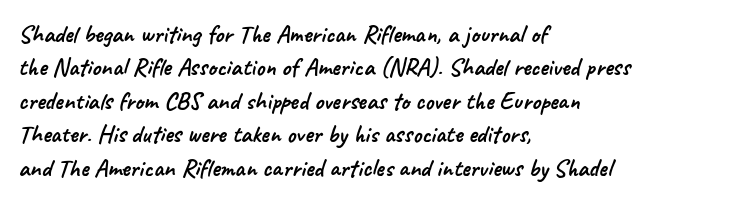
{"underline": "no", "align": "left", "line_spacing": "normal", "line_spacing_ratio": 1.34, "letter_spacing": "normal", "letter_spacing_em": 0.0, "glyph_px": 25}
